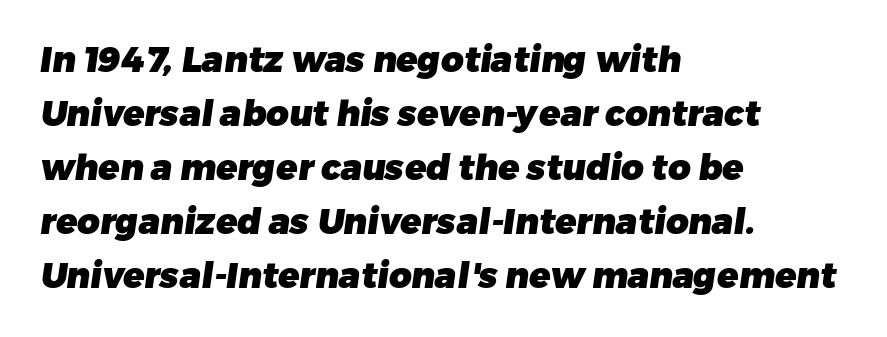
The image shows 35 px heavy sans-serif type; set left-aligned, normal line spacing (1.54x), normal letter spacing, not underlined; low stroke contrast and a medium x-height.
